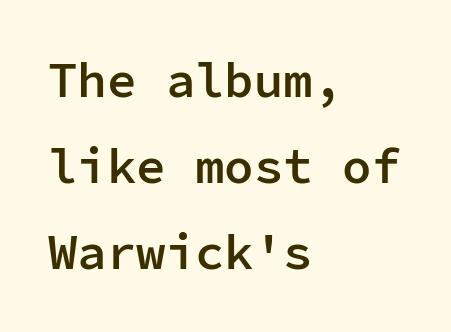
Do the characters align in a grid? Yes, the font is monospaced. Style check: upright. Caption: multi-line text, flush left, ragged right. These lines keep a tight, regular rhythm from letter to letter.
